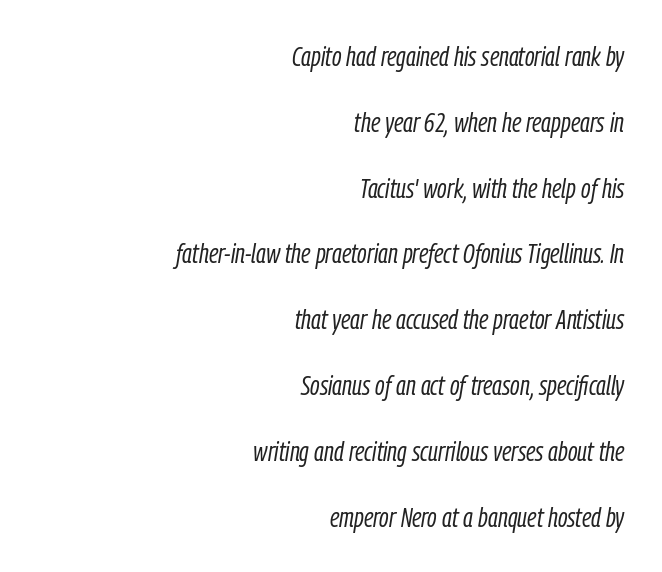
Q: Is the text bold? A: No.
Q: Is the text italic (slanted)? A: Yes, it leans right by about 9 degrees.
Q: Is the text underlined? A: No.
Q: How is the paragraph aligned? A: Right-aligned.
Q: Is the spacing between letters normal or unusually wide? A: Normal.
Q: Is the spacing between lines tight, normal or loose? A: Loose.
Q: Width (condensed, normal, or wide)? A: Condensed.
Q: Stroke contrast? A: Low.
Q: x-height? A: Medium.
Q: Monospaced? A: No.
